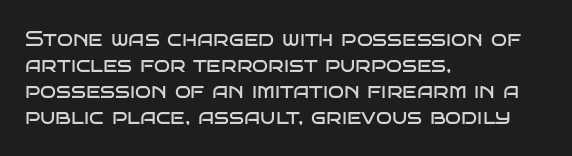
The typography opts for an upright posture over an oblique one. Unmarked baselines from the first word to the last. Students, note that the glyphs here touch the page at normal intervals. Which margin do the lines hug? The left one — the right edge is uneven. The typesetting does not lean heavy: it is not bold.
